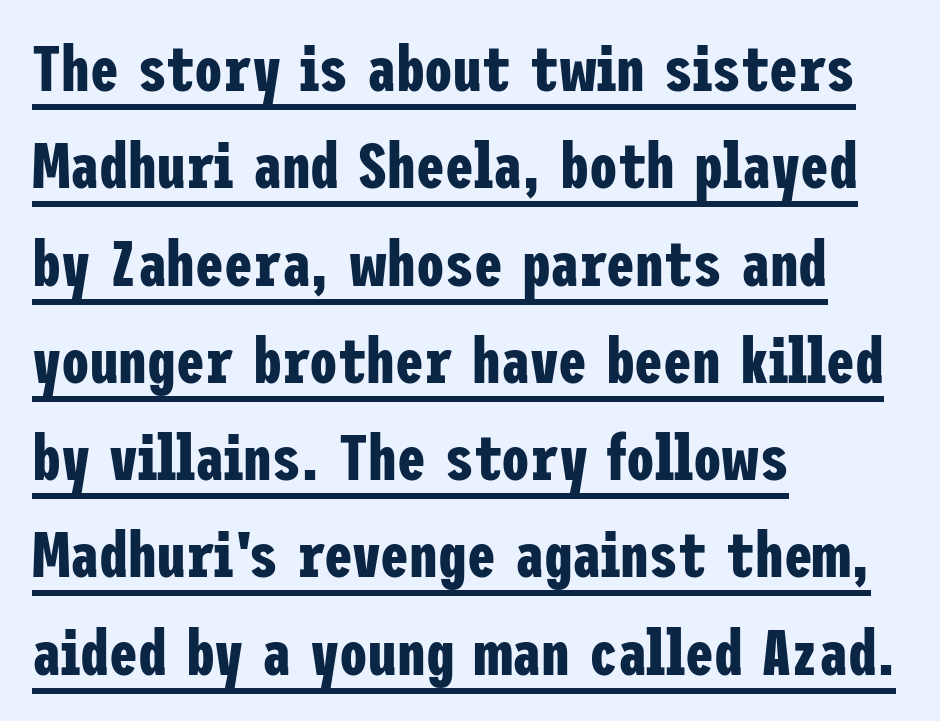
Q: Is the text bold? A: Yes.
Q: Is the text italic (slanted)? A: No, it is upright.
Q: Is the typeface a serif or a sans-serif typeface? A: Sans-serif.
Q: Is the text underlined? A: Yes.
Q: How is the paragraph aligned? A: Left-aligned.
Q: Is the spacing between letters normal or unusually wide? A: Normal.
Q: Is the spacing between lines tight, normal or loose? A: Normal.
Q: Width (condensed, normal, or wide)? A: Condensed.
Q: Stroke contrast? A: Low.
Q: x-height? A: Medium.
